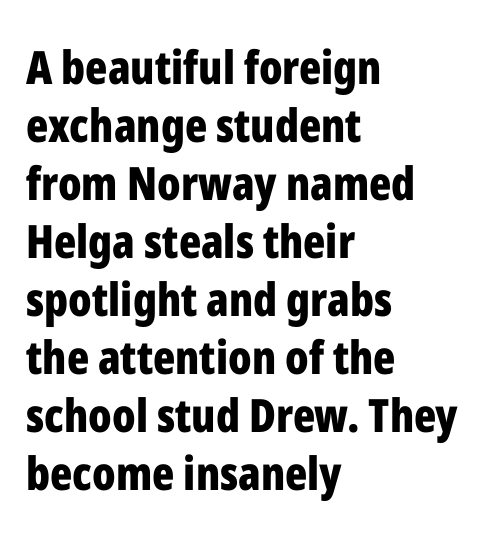
{"serif": "no", "italic": "no", "bold": "yes", "weight": "bold", "width": "condensed", "stroke_contrast": "low", "x_height": "medium", "monospaced": "no", "underline": "no", "align": "left", "line_spacing": "normal", "line_spacing_ratio": 1.26, "letter_spacing": "normal", "letter_spacing_em": 0.0, "glyph_px": 46}
